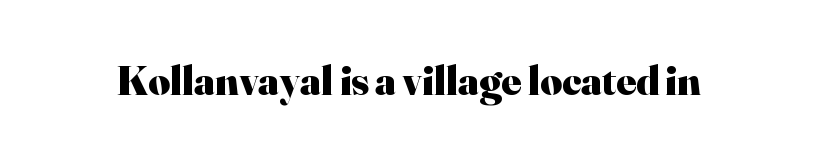
Varying glyph widths throughout — classic text-font behaviour. A typesetter would label this face a serif. When letters stand straight like this, we call the style roman or upright. This sample uses plain, unmodified letter spacing.
